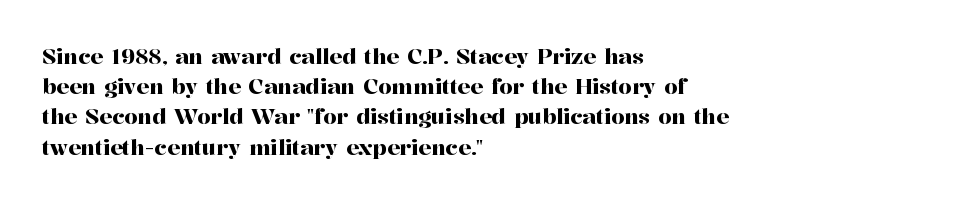
The image shows 21 px text type, upright; set left-aligned, normal line spacing (1.44x), normal letter spacing, not underlined.
